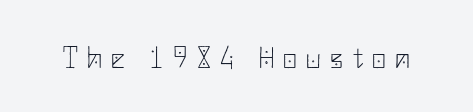
{"serif": "no", "italic": "no", "bold": "no", "weight": "thin", "width": "normal", "stroke_contrast": "low", "x_height": "small", "underline": "no", "letter_spacing": "wide", "letter_spacing_em": 0.31, "glyph_px": 30}
